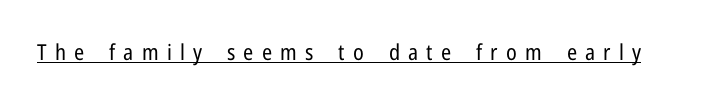
Q: Is the text bold? A: No.
Q: Is the text italic (slanted)? A: No, it is upright.
Q: Is the text underlined? A: Yes.
Q: Is the spacing between letters normal or unusually wide? A: Unusually wide.
